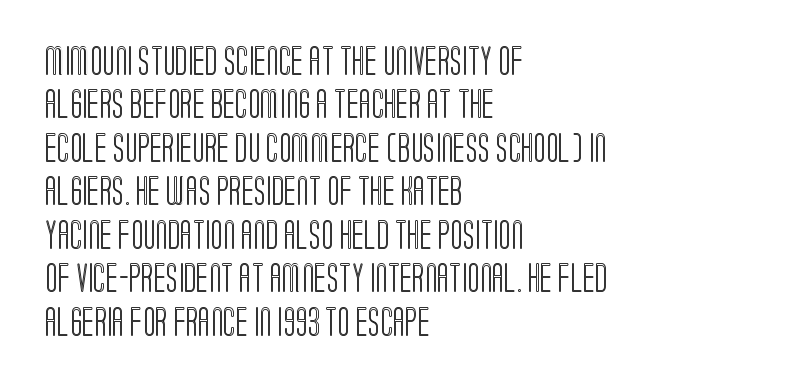
These lines sit exactly where default settings would place them. Here the designer chose a conventional face with non-uniform glyph widths. The rendering anchors every line to the left-hand side. Spacing between characters is what you'd get straight out of the box.
